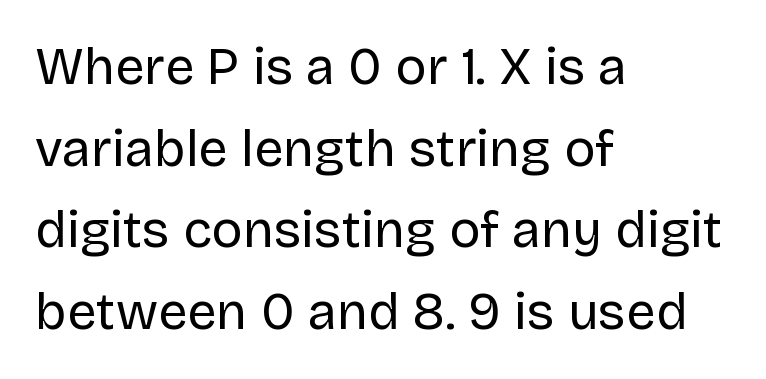
{"serif": "no", "italic": "no", "bold": "no", "weight": "regular", "width": "normal", "stroke_contrast": "low", "x_height": "large", "monospaced": "no", "underline": "no", "align": "left", "line_spacing": "normal", "line_spacing_ratio": 1.57, "letter_spacing": "normal", "letter_spacing_em": 0.0, "glyph_px": 52}
